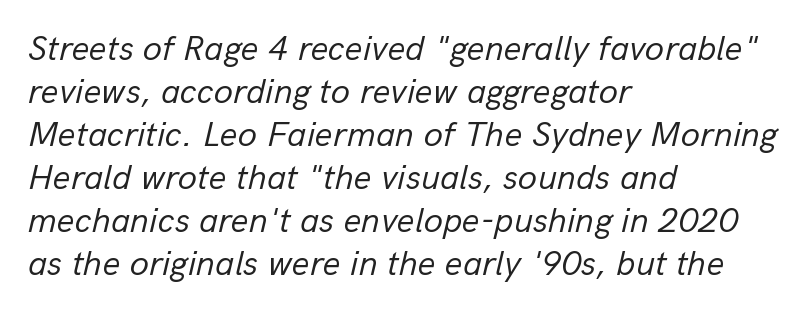
The image shows 35 px regular-weight type, italic (leaning right); set left-aligned, line spacing 1.23x, normal letter spacing, not underlined; low stroke contrast and a medium x-height.
